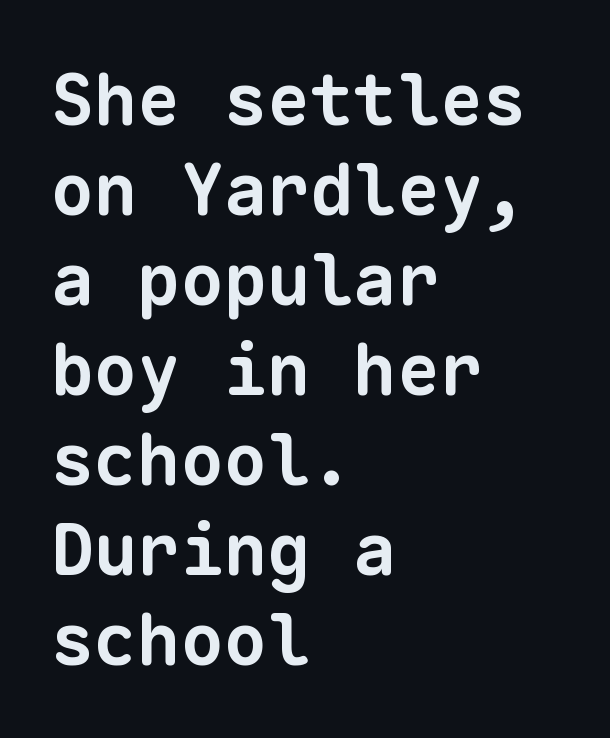
Q: Is the text bold? A: Yes.
Q: Is the typeface a serif or a sans-serif typeface? A: Sans-serif.
Q: Is the text underlined? A: No.
Q: How is the paragraph aligned? A: Left-aligned.
Q: Is the spacing between letters normal or unusually wide? A: Normal.
Q: Is the spacing between lines tight, normal or loose? A: Normal.
Q: Width (condensed, normal, or wide)? A: Normal.
Q: Stroke contrast? A: Low.
Q: x-height? A: Medium.
Q: Monospaced? A: Yes.
